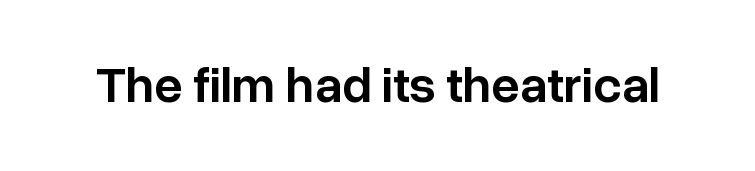
The image shows 51 px semibold sans-serif type, upright; set normal letter spacing, not underlined; low stroke contrast and a medium x-height.
